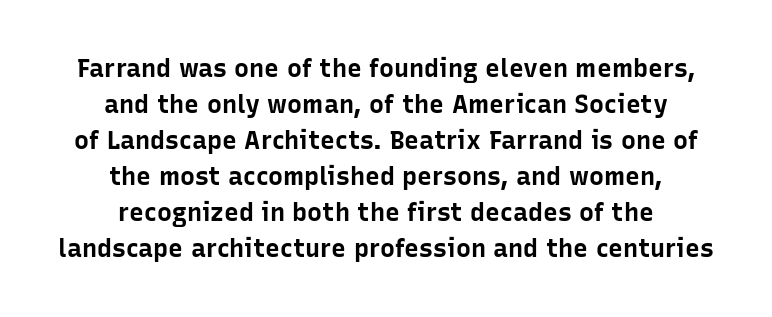
Q: Is the text bold? A: Yes.
Q: Is the text italic (slanted)? A: No, it is upright.
Q: Is the text underlined? A: No.
Q: How is the paragraph aligned? A: Centered.
Q: Is the spacing between letters normal or unusually wide? A: Normal.
Q: Is the spacing between lines tight, normal or loose? A: Normal.
